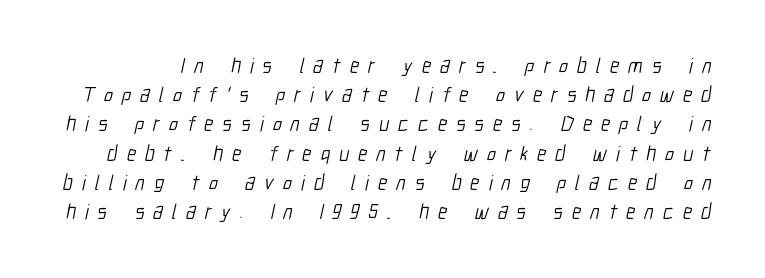
The image shows 21 px text type; set normal line spacing (1.39x), unusually wide letter spacing (+0.43 em), not underlined.
